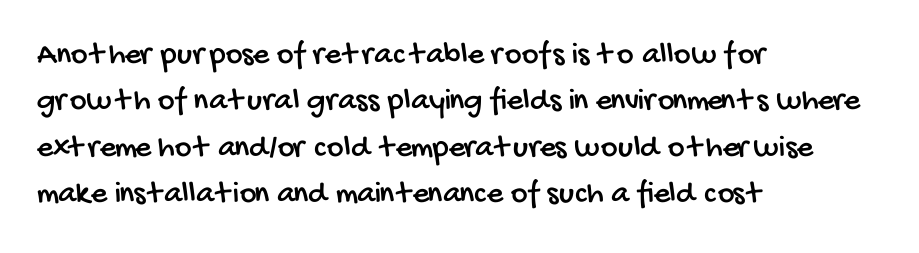
{"serif": "no", "width": "condensed", "stroke_contrast": "low", "x_height": "large", "monospaced": "no", "underline": "no", "align": "left", "line_spacing": "normal", "line_spacing_ratio": 1.45, "letter_spacing": "normal", "letter_spacing_em": 0.0, "glyph_px": 32}
